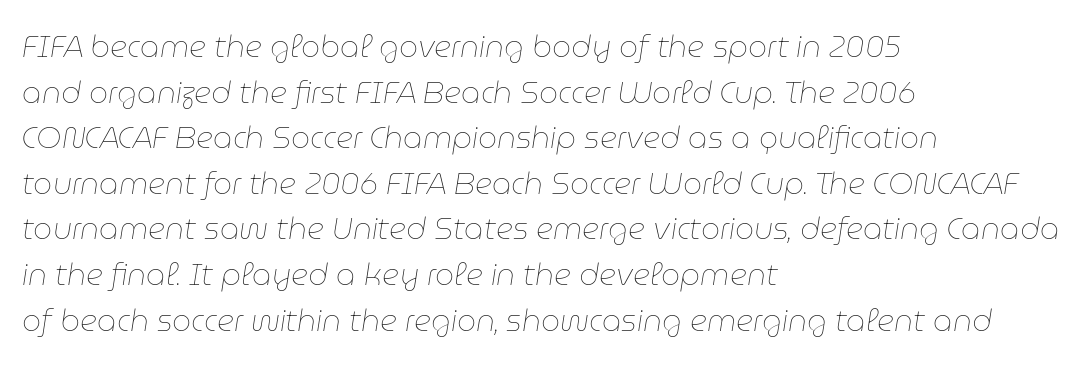
{"italic": "yes", "lean": "right", "slant_degrees": 9, "bold": "no", "weight": "thin", "width": "normal", "stroke_contrast": "low", "x_height": "medium", "monospaced": "no", "underline": "no", "align": "left", "line_spacing": "normal", "line_spacing_ratio": 1.52, "letter_spacing": "normal", "letter_spacing_em": 0.0, "glyph_px": 30}
